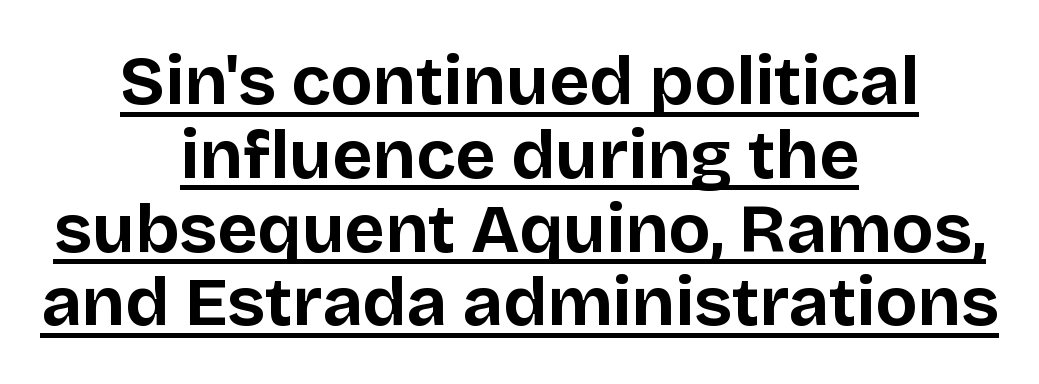
{"serif": "no", "italic": "no", "bold": "yes", "weight": "bold", "width": "normal", "stroke_contrast": "low", "x_height": "large", "monospaced": "no", "underline": "yes", "align": "center", "line_spacing": "tight", "line_spacing_ratio": 1.07, "letter_spacing": "normal", "letter_spacing_em": 0.0, "glyph_px": 69}
